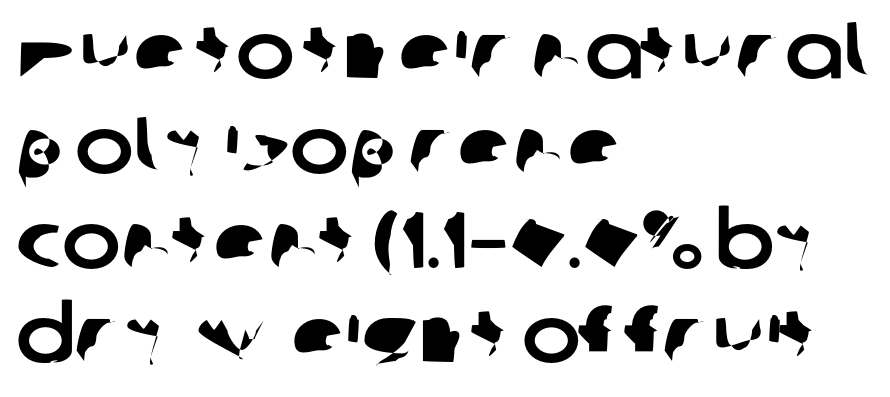
The image shows 79 px sans-serif type; set left-aligned, line spacing 1.2x, normal letter spacing, not underlined; low stroke contrast and a medium x-height.
